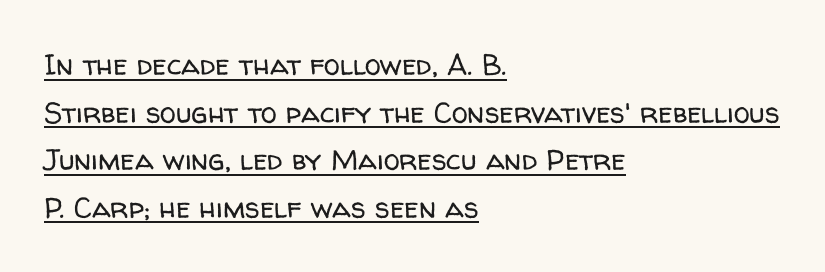
Q: Is the text bold? A: No.
Q: Is the text italic (slanted)? A: No, it is upright.
Q: Is the typeface a serif or a sans-serif typeface? A: Sans-serif.
Q: Is the text underlined? A: Yes.
Q: How is the paragraph aligned? A: Left-aligned.
Q: Is the spacing between letters normal or unusually wide? A: Normal.
Q: Is the spacing between lines tight, normal or loose? A: Normal.
Q: Width (condensed, normal, or wide)? A: Normal.
Q: Stroke contrast? A: Low.
Q: x-height? A: Medium.
Q: Monospaced? A: No.
